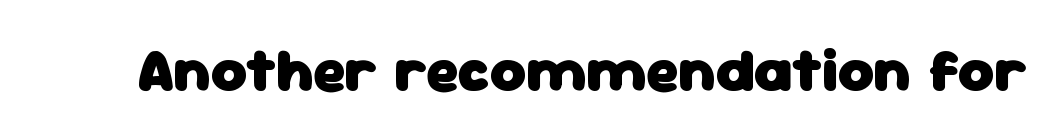
The image shows 62 px heavy sans-serif type, upright; set normal letter spacing, not underlined; low stroke contrast and a medium x-height.
